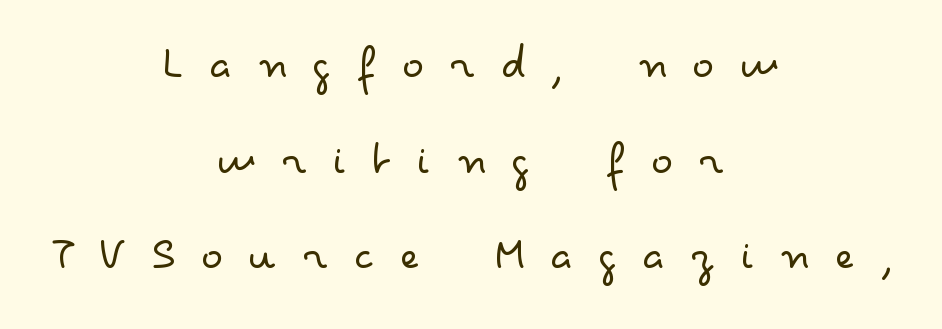
The image shows 52 px light, wide sans-serif type, upright; set centered, line spacing 1.84x, unusually wide letter spacing (+0.48 em), not underlined; low stroke contrast and a small x-height.
